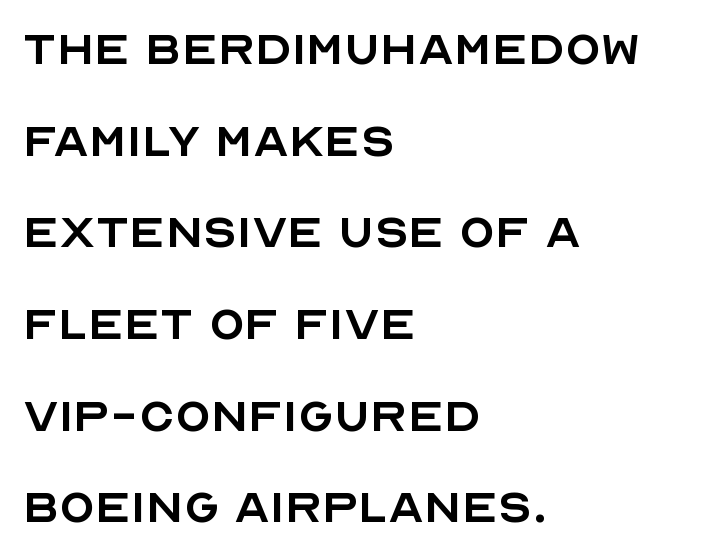
The image shows 58 px regular-weight sans-serif type, upright; set left-aligned, normal line spacing (1.58x), normal letter spacing, not underlined; a large x-height.
